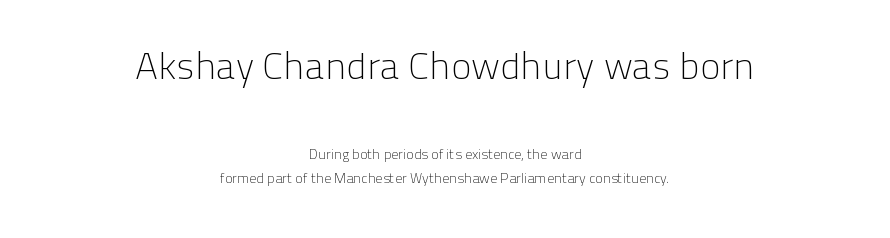
{"serif": "no", "italic": "no", "bold": "no", "weight": "light", "width": "normal", "stroke_contrast": "low", "x_height": "medium", "monospaced": "no", "underline": "no", "align": "center", "line_spacing_ratio": 1.77, "letter_spacing": "normal", "letter_spacing_em": 0.0, "larger_block": "first", "size_ratio": 2.71, "glyph_px": 38}
